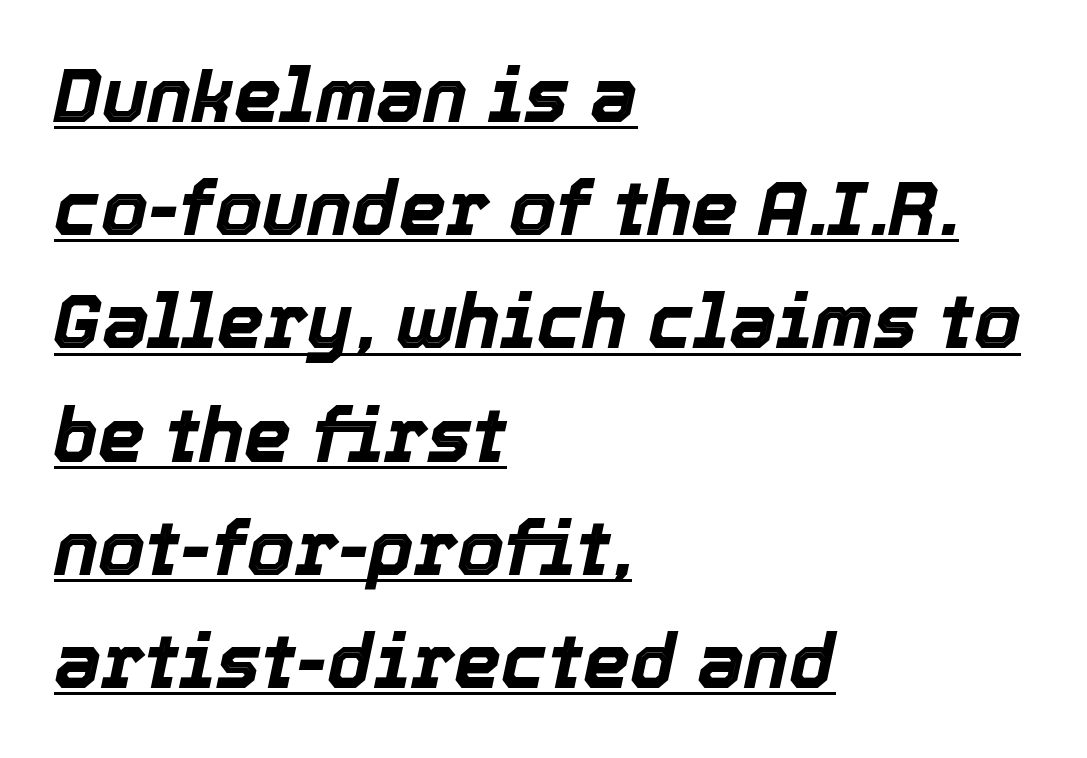
Varying glyph widths throughout — classic text-font behaviour. Underlining? Definitely there. Quick note: italic. Summary of weight: heavy, a full bold.
